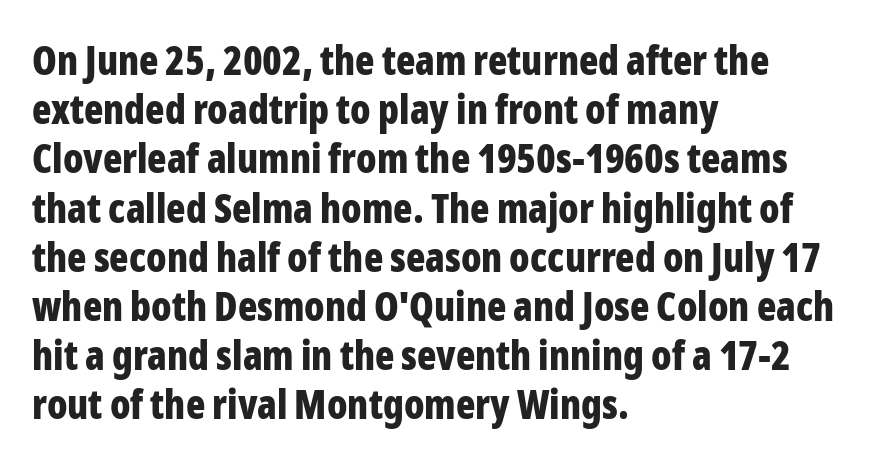
Q: Is the text bold? A: Yes.
Q: Is the text italic (slanted)? A: No, it is upright.
Q: Is the typeface a serif or a sans-serif typeface? A: Sans-serif.
Q: Is the text underlined? A: No.
Q: How is the paragraph aligned? A: Left-aligned.
Q: Is the spacing between letters normal or unusually wide? A: Normal.
Q: Width (condensed, normal, or wide)? A: Condensed.
Q: Stroke contrast? A: Low.
Q: x-height? A: Medium.
Q: Monospaced? A: No.
